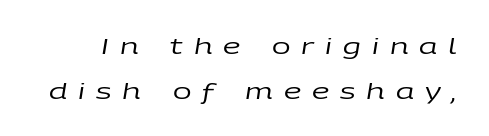
The font sits on the lighter half of the weight spectrum, regular included. Looking at the ascenders, they clearly lean. Summary of vertical rhythm: relaxed, with wide interline spacing. The horizontal fit of the characters is loose and conspicuously gappy. Check the space under the baseline: it is left empty.
